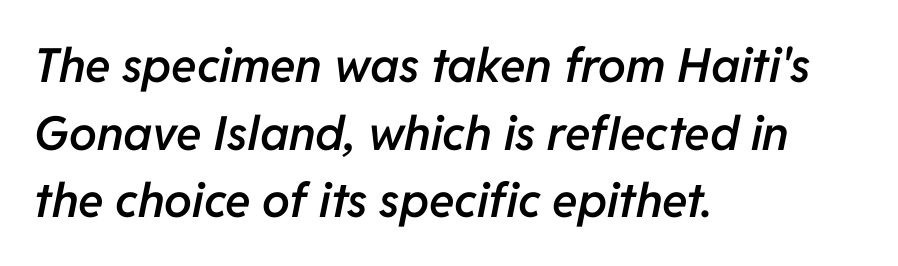
Q: Is the text bold? A: Semi-bold.
Q: Is the text italic (slanted)? A: Yes, it leans right by about 11 degrees.
Q: Is the text underlined? A: No.
Q: How is the paragraph aligned? A: Left-aligned.
Q: Is the spacing between letters normal or unusually wide? A: Normal.
Q: Is the spacing between lines tight, normal or loose? A: Normal.
Q: Width (condensed, normal, or wide)? A: Normal.
Q: Stroke contrast? A: Low.
Q: x-height? A: Medium.
Q: Monospaced? A: No.
